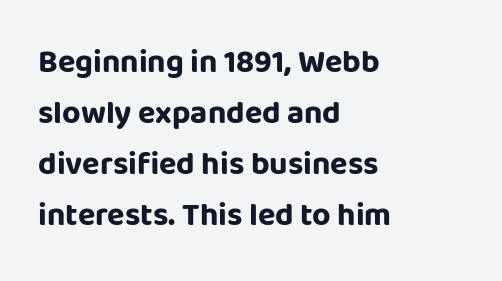
{"serif": "no", "italic": "no", "bold": "yes", "weight": "bold", "width": "normal", "stroke_contrast": "low", "x_height": "large", "monospaced": "no", "underline": "no", "align": "left", "line_spacing": "normal", "line_spacing_ratio": 1.59, "letter_spacing": "normal", "letter_spacing_em": 0.0, "glyph_px": 32}
